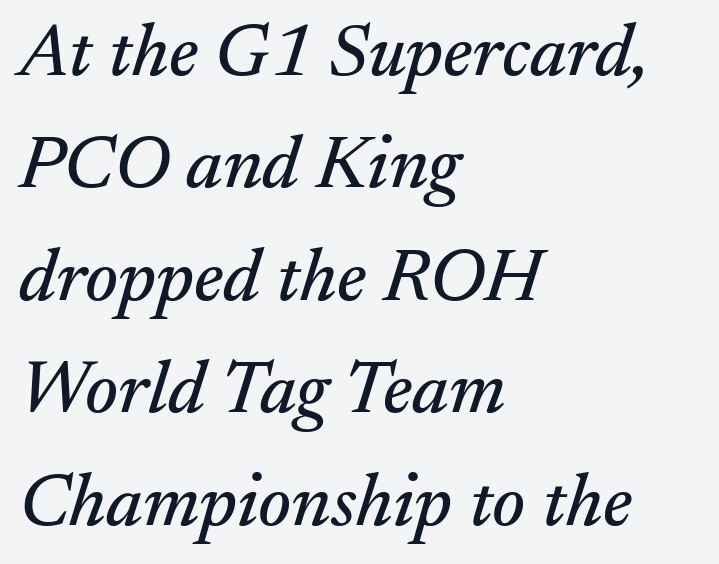
{"serif": "yes", "italic": "yes", "lean": "right", "slant_degrees": 17, "width": "normal", "stroke_contrast": "medium", "x_height": "small", "monospaced": "no", "underline": "no", "align": "left", "line_spacing": "normal", "line_spacing_ratio": 1.5, "letter_spacing": "normal", "letter_spacing_em": 0.0, "glyph_px": 75}
